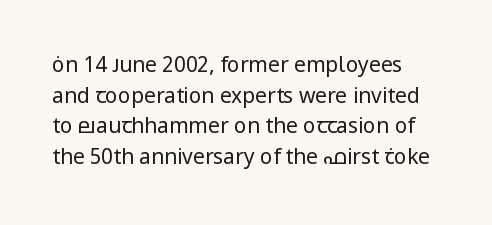
The image shows 21 px text type, upright; set normal line spacing (1.46x), normal letter spacing, not underlined.
